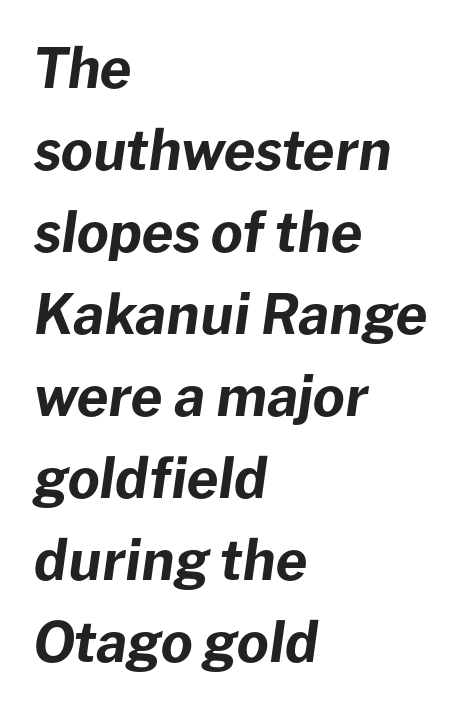
The image shows 55 px bold type, italic (leaning right); set left-aligned, normal line spacing (1.49x), normal letter spacing, not underlined; low stroke contrast and a medium x-height.
